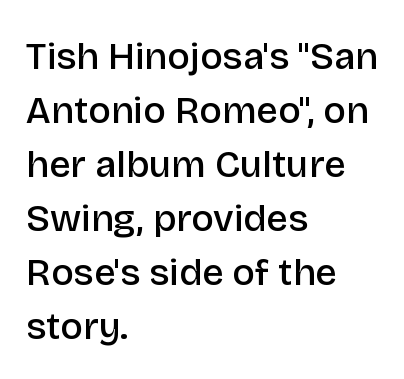
Each letter's strokes conclude bluntly, with no projecting serifs. Horizontal alignment here is leftward, the default for most running prose. Here the designer chose a conventional face with non-uniform glyph widths. What weight is shown? A semibold, between regular and bold.
